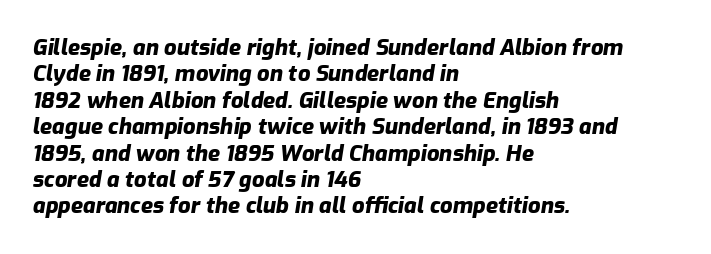
The image shows 22 px bold type, italic (leaning right); set left-aligned, line spacing 1.2x, normal letter spacing, not underlined.
